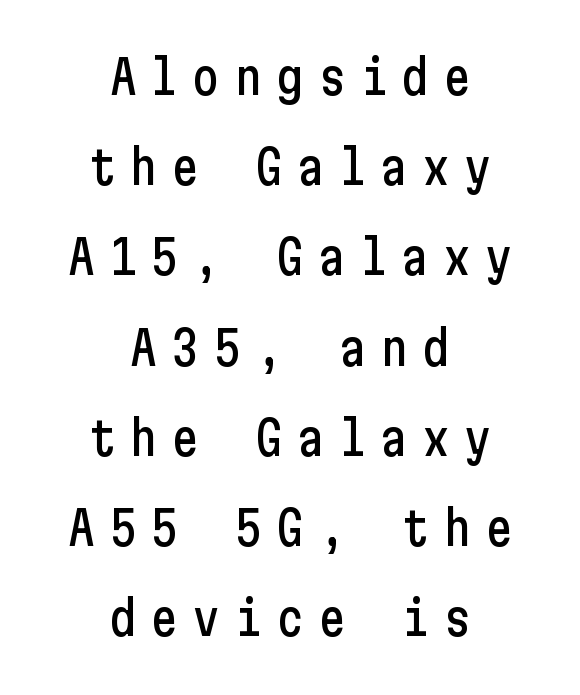
The image shows 47 px condensed sans-serif type, upright; set centered, loose line spacing (1.92x), unusually wide letter spacing (+0.29 em), not underlined; low stroke contrast and a medium x-height.
